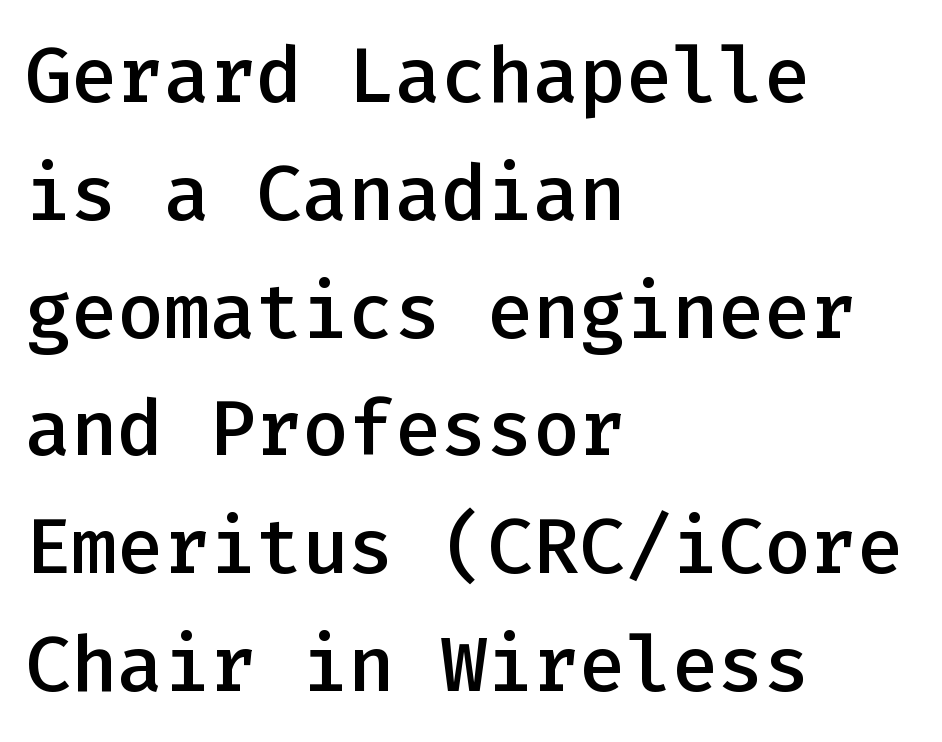
The image shows 77 px semibold sans-serif type, upright, monospaced; set left-aligned, normal line spacing (1.53x), normal letter spacing, not underlined; low stroke contrast and a medium x-height.
